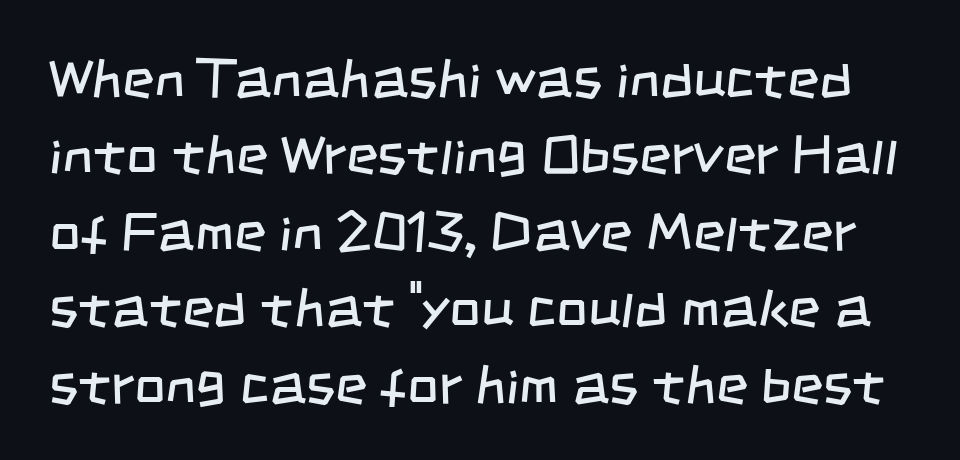
The image shows 55 px regular-weight, condensed sans-serif type; set normal line spacing (1.39x), normal letter spacing, not underlined; low stroke contrast and a large x-height.
